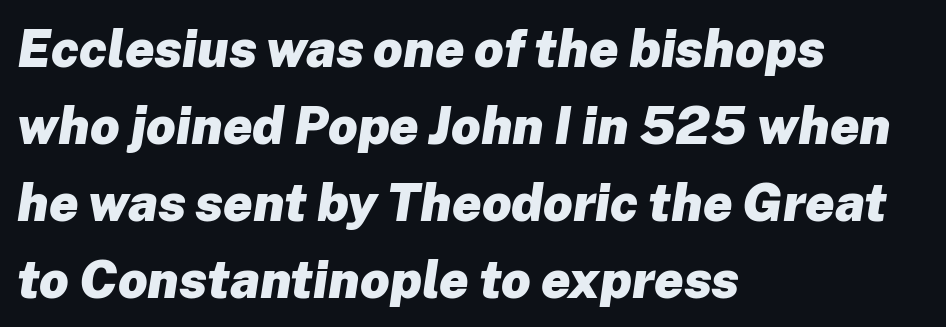
Decoration check: the copy has no underline. The passage shown leans; its letterforms are oblique. Each letter keeps its own natural width here, so spacing adapts to shape. Left-aligned paragraph, ragged on the right. In terms of leading, this rendering sits right in the middle. As a designer I'd log this as weight 700, bold.
